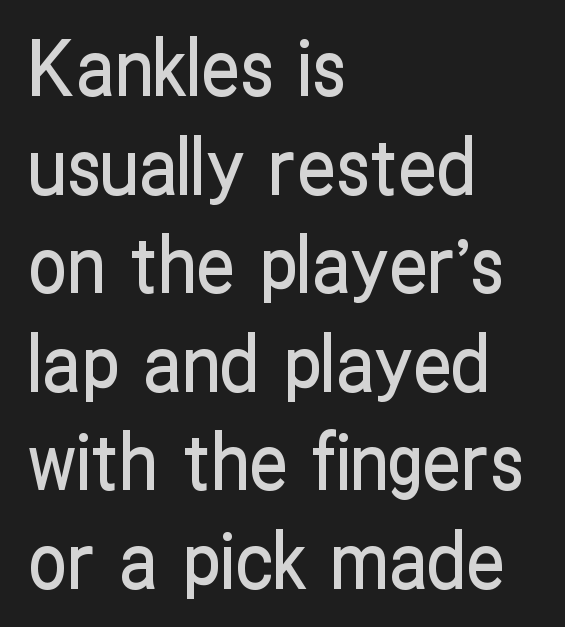
{"serif": "no", "italic": "no", "width": "condensed", "stroke_contrast": "low", "x_height": "medium", "monospaced": "no", "underline": "no", "align": "left", "line_spacing": "normal", "line_spacing_ratio": 1.28, "letter_spacing": "normal", "letter_spacing_em": 0.0, "glyph_px": 77}
